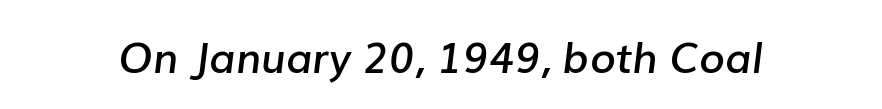
{"italic": "yes", "lean": "right", "slant_degrees": 7, "bold": "semi", "weight": "semibold", "width": "normal", "stroke_contrast": "low", "x_height": "medium", "monospaced": "no", "underline": "no", "letter_spacing": "normal", "letter_spacing_em": 0.0, "glyph_px": 42}
